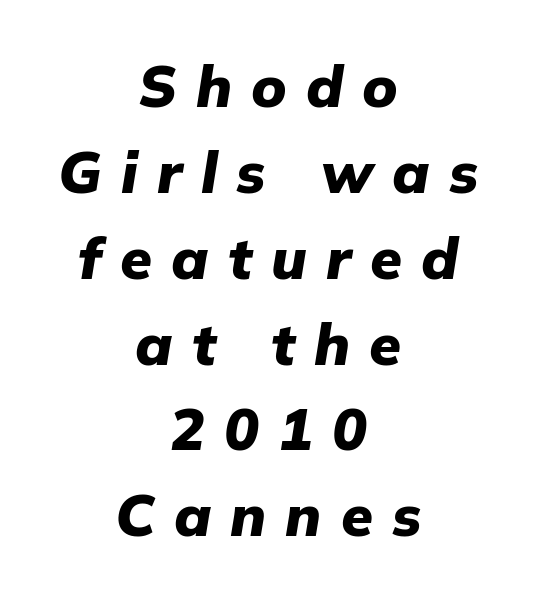
Q: Is the text bold? A: Yes.
Q: Is the text italic (slanted)? A: Yes, it leans right by about 9 degrees.
Q: Is the text underlined? A: No.
Q: How is the paragraph aligned? A: Centered.
Q: Is the spacing between letters normal or unusually wide? A: Unusually wide.
Q: Is the spacing between lines tight, normal or loose? A: Normal.
Q: Width (condensed, normal, or wide)? A: Normal.
Q: Stroke contrast? A: Low.
Q: x-height? A: Medium.
Q: Monospaced? A: No.
